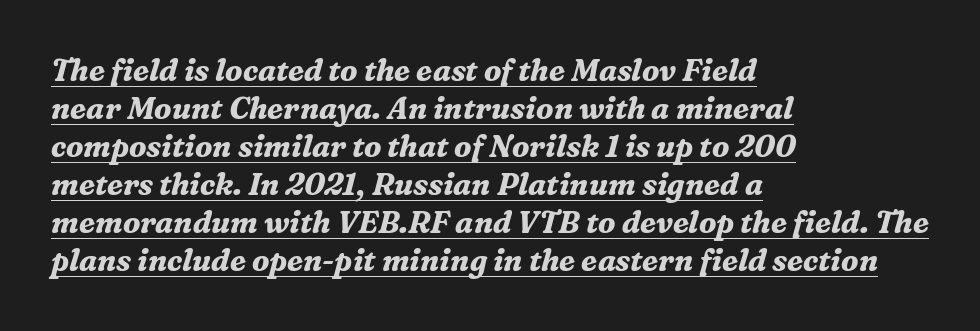
{"serif": "yes", "italic": "yes", "lean": "right", "slant_degrees": 16, "bold": "yes", "weight": "bold", "width": "normal", "stroke_contrast": "medium", "x_height": "medium", "monospaced": "no", "underline": "yes", "align": "left", "line_spacing": "normal", "line_spacing_ratio": 1.27, "letter_spacing": "normal", "letter_spacing_em": 0.0, "glyph_px": 30}
